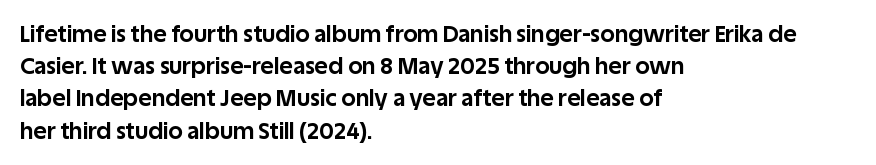
The image shows 23 px bold type, upright; set left-aligned, normal line spacing (1.4x), normal letter spacing, not underlined.
